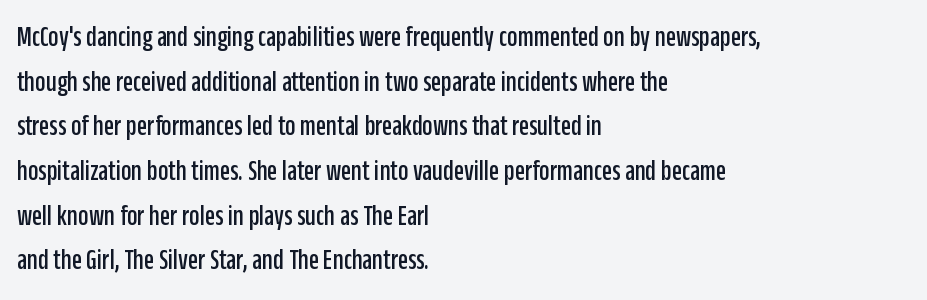
Q: Is the text italic (slanted)? A: No, it is upright.
Q: Is the typeface a serif or a sans-serif typeface? A: Sans-serif.
Q: Is the text underlined? A: No.
Q: How is the paragraph aligned? A: Left-aligned.
Q: Is the spacing between letters normal or unusually wide? A: Normal.
Q: Is the spacing between lines tight, normal or loose? A: Normal.
Q: Width (condensed, normal, or wide)? A: Condensed.
Q: Stroke contrast? A: Low.
Q: x-height? A: Large.
Q: Monospaced? A: No.
